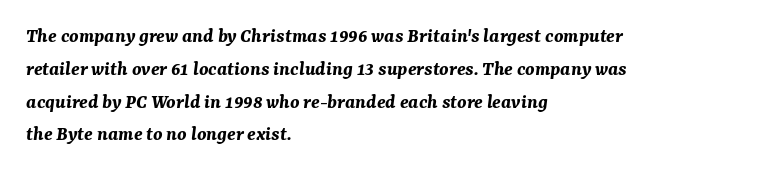
{"italic": "yes", "lean": "right", "slant_degrees": 7, "bold": "yes", "underline": "no", "align": "left", "line_spacing": "normal", "line_spacing_ratio": 1.56, "letter_spacing": "normal", "letter_spacing_em": 0.0, "glyph_px": 21}
